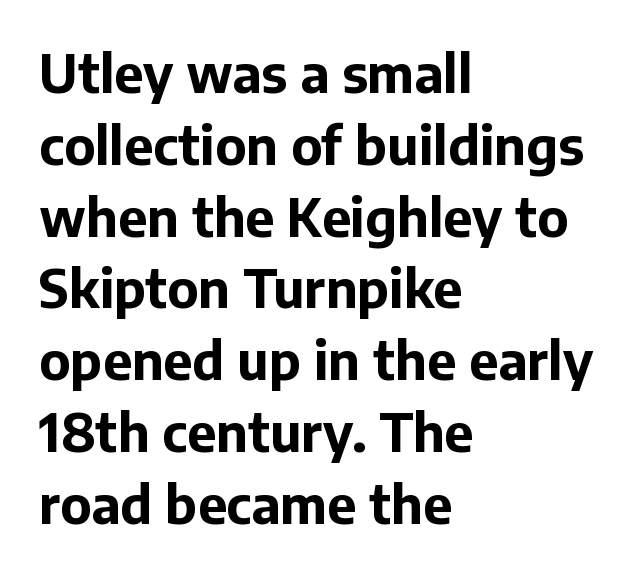
Q: Is the text bold? A: Yes.
Q: Is the text italic (slanted)? A: No, it is upright.
Q: Is the typeface a serif or a sans-serif typeface? A: Sans-serif.
Q: Is the text underlined? A: No.
Q: How is the paragraph aligned? A: Left-aligned.
Q: Is the spacing between letters normal or unusually wide? A: Normal.
Q: Is the spacing between lines tight, normal or loose? A: Normal.
Q: Width (condensed, normal, or wide)? A: Normal.
Q: Stroke contrast? A: Low.
Q: x-height? A: Medium.
Q: Monospaced? A: No.
